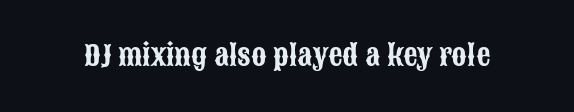
I'd call this a sans setting — the letters go barefoot. The space directly below the letters is spotless. Spacing verdict: proportional, widths tailored to each character. Do the letters lean? They stand straight.
